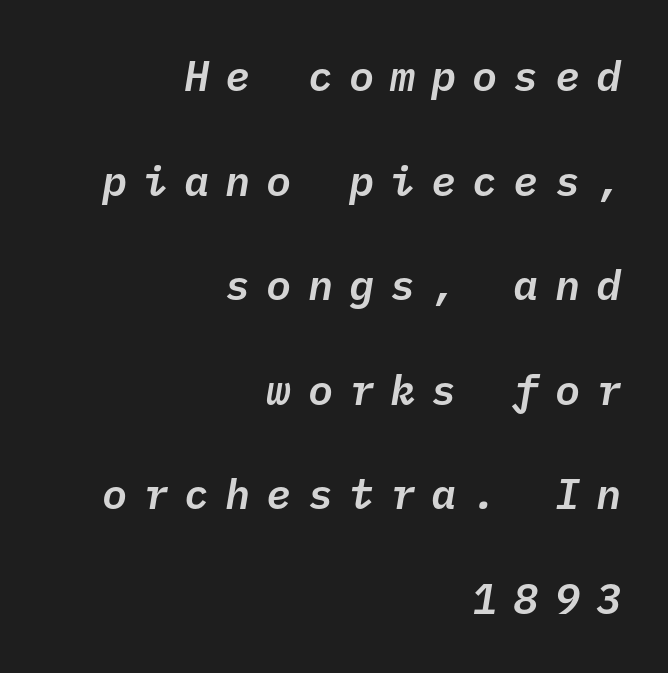
The image shows 42 px text type, italic (leaning right), monospaced; set right-aligned, loose line spacing (2.49x), unusually wide letter spacing (+0.38 em), not underlined; low stroke contrast and a medium x-height.
